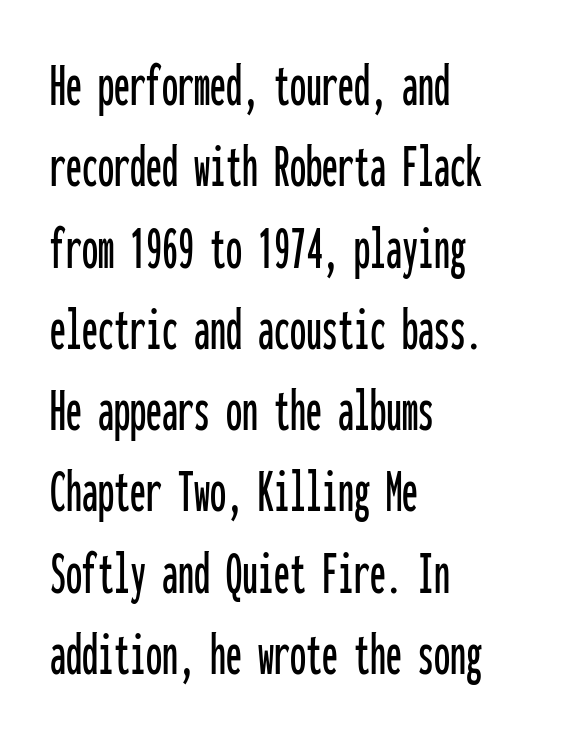
The image shows 64 px condensed sans-serif type, upright, monospaced; set left-aligned, normal line spacing (1.27x), normal letter spacing, not underlined; low stroke contrast and a medium x-height.
